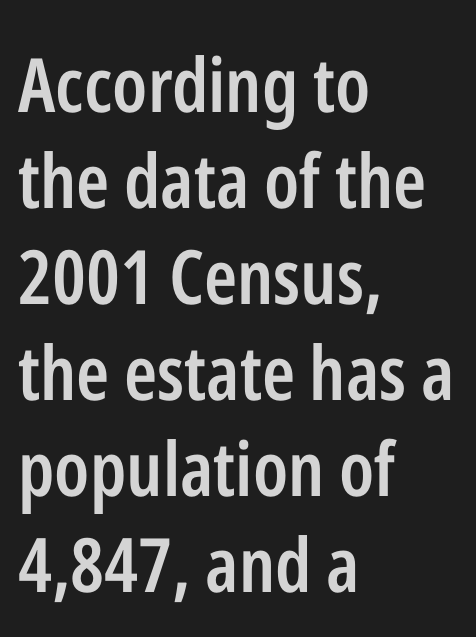
Q: Is the text bold? A: Semi-bold.
Q: Is the text italic (slanted)? A: No, it is upright.
Q: Is the typeface a serif or a sans-serif typeface? A: Sans-serif.
Q: Is the text underlined? A: No.
Q: How is the paragraph aligned? A: Left-aligned.
Q: Is the spacing between letters normal or unusually wide? A: Normal.
Q: Is the spacing between lines tight, normal or loose? A: Normal.
Q: Width (condensed, normal, or wide)? A: Condensed.
Q: Stroke contrast? A: Low.
Q: x-height? A: Medium.
Q: Monospaced? A: No.
